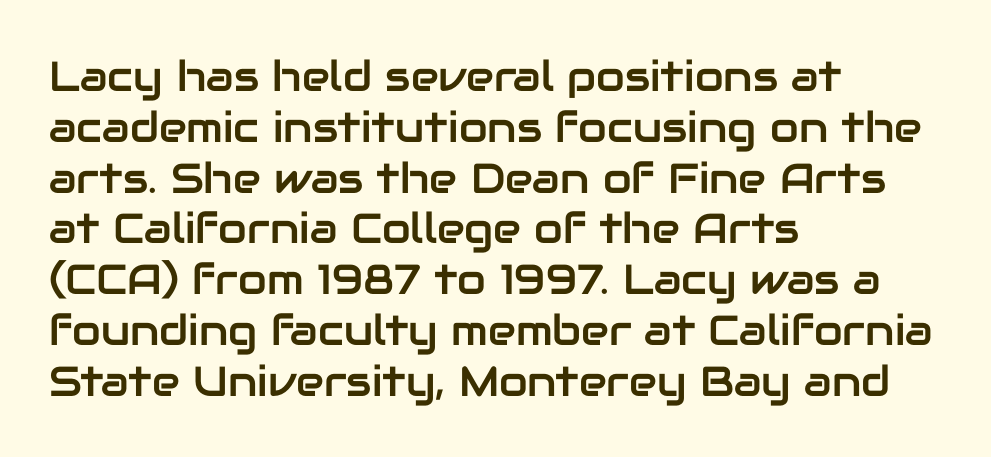
Q: Is the text italic (slanted)? A: No, it is upright.
Q: Is the typeface a serif or a sans-serif typeface? A: Sans-serif.
Q: Is the text underlined? A: No.
Q: How is the paragraph aligned? A: Left-aligned.
Q: Is the spacing between letters normal or unusually wide? A: Normal.
Q: Width (condensed, normal, or wide)? A: Normal.
Q: Stroke contrast? A: Low.
Q: x-height? A: Medium.
Q: Monospaced? A: No.
